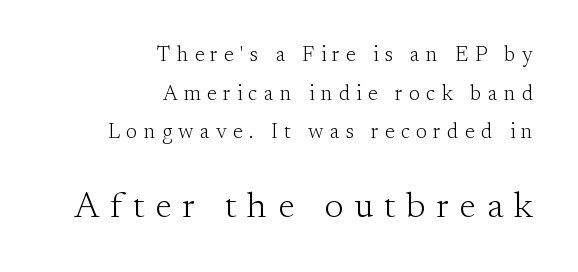
The image shows 36 px light serif type, upright; set right-aligned, line spacing 1.84x, unusually wide letter spacing (+0.3 em), not underlined; the second (bottom) block is 1.71x larger; medium stroke contrast and a small x-height.
